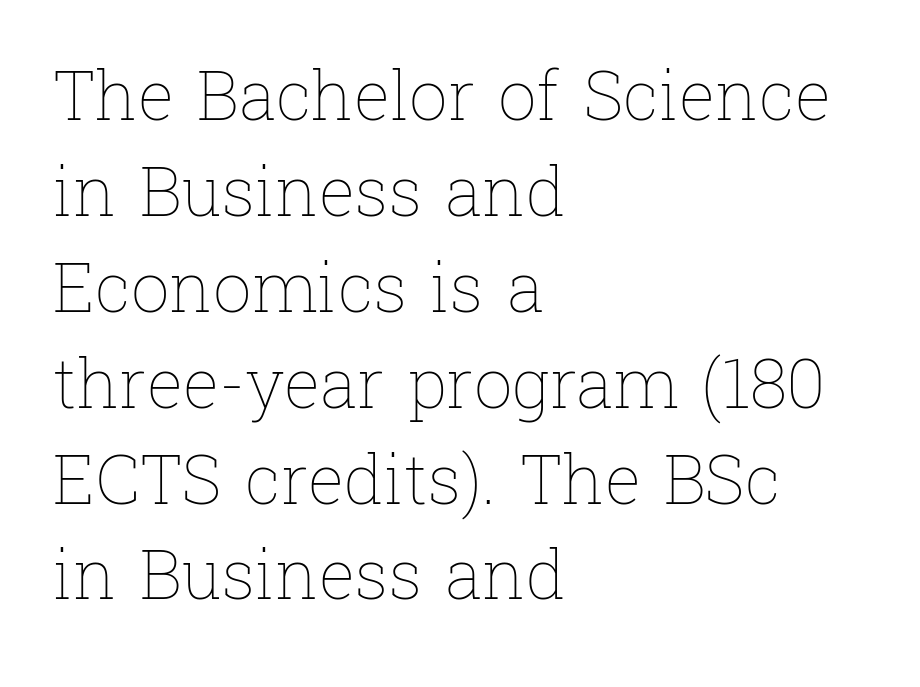
Q: Is the text bold? A: No.
Q: Is the text italic (slanted)? A: No, it is upright.
Q: Is the text underlined? A: No.
Q: How is the paragraph aligned? A: Left-aligned.
Q: Is the spacing between letters normal or unusually wide? A: Normal.
Q: Is the spacing between lines tight, normal or loose? A: Normal.
Q: Width (condensed, normal, or wide)? A: Normal.
Q: Stroke contrast? A: Low.
Q: x-height? A: Medium.
Q: Monospaced? A: No.
